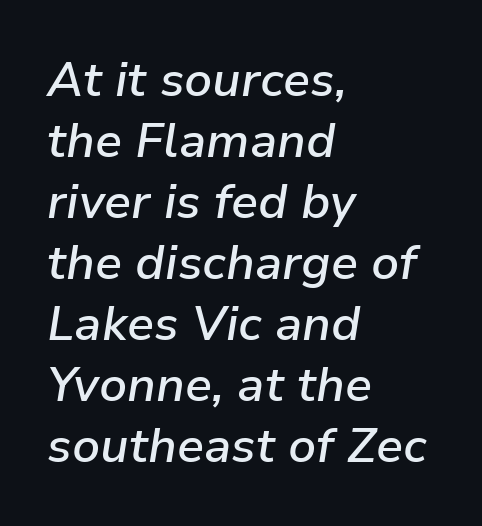
The image shows 48 px semibold type, italic (leaning right); set left-aligned, normal line spacing (1.27x), normal letter spacing, not underlined; low stroke contrast and a medium x-height.
